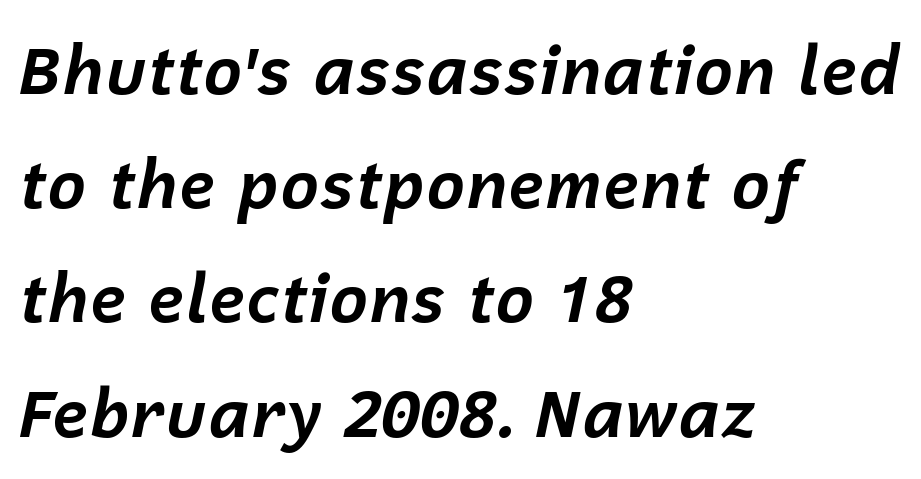
Only glyphs here, with clear space below each row. Each letter keeps its own natural width here, so spacing adapts to shape. Heavy-handed strokes throughout: this text is bold. Default kerning and tracking; the words read as compact shapes. It's the slanting kind of type.
